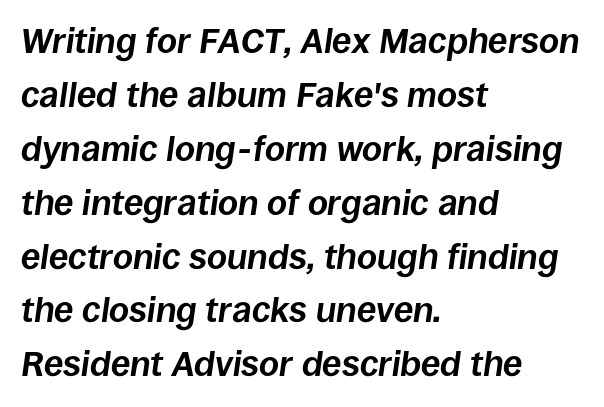
The passage shown has conventional tracking throughout. All the whitespace from short lines collects on the right. A typesetter would call this proportional, since set widths differ per character. Characters are canted at an angle relative to the baseline's perpendicular.
